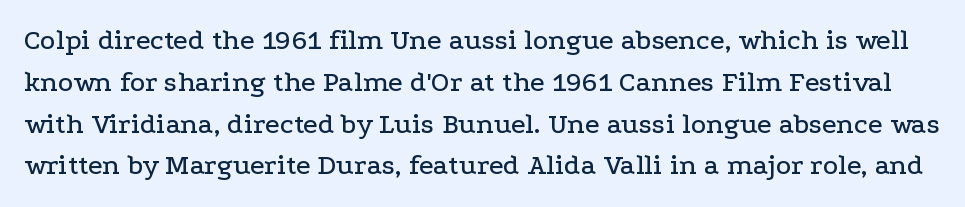
The image shows 29 px wide serif type, upright; set normal line spacing (1.44x), normal letter spacing, not underlined; low stroke contrast and a medium x-height.
